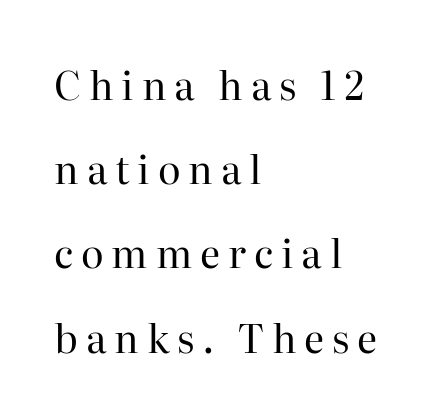
The image shows 39 px regular-weight serif type, upright; set left-aligned, loose line spacing (2.16x), unusually wide letter spacing (+0.2 em), not underlined; high stroke contrast and a medium x-height.
